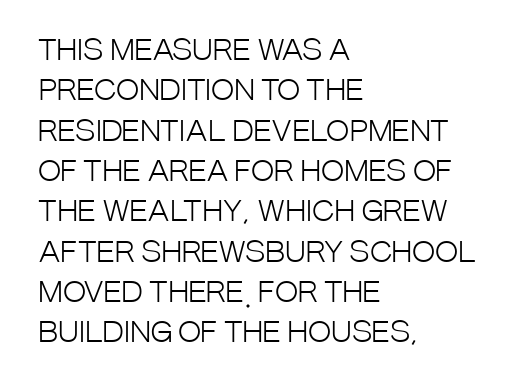
All the whitespace from short lines collects on the right. Students, note that the glyphs here touch the page at normal intervals. Designer's note — italics off, roman on. Here the designer chose a conventional face with non-uniform glyph widths. Plain, unruled lines of type.
